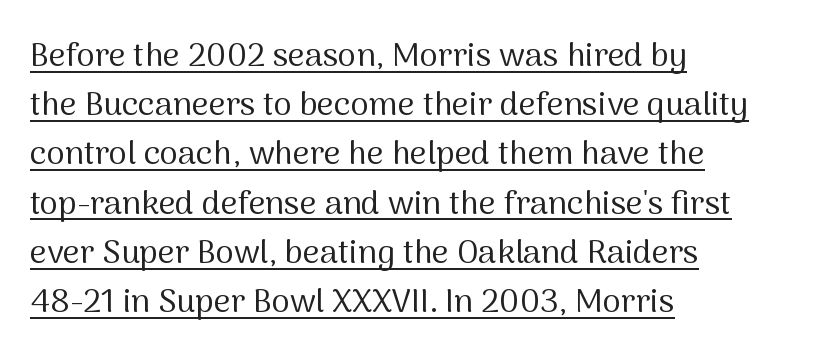
The image shows 33 px regular-weight sans-serif type, upright; set left-aligned, normal line spacing (1.49x), normal letter spacing, underlined; medium stroke contrast and a medium x-height.
